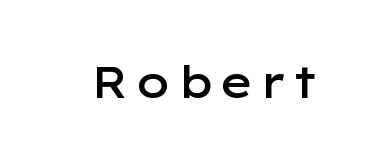
Q: Is the text bold? A: Semi-bold.
Q: Is the text italic (slanted)? A: No, it is upright.
Q: Is the typeface a serif or a sans-serif typeface? A: Sans-serif.
Q: Is the text underlined? A: No.
Q: Width (condensed, normal, or wide)? A: Wide.
Q: Stroke contrast? A: Low.
Q: x-height? A: Medium.
Q: Monospaced? A: No.
